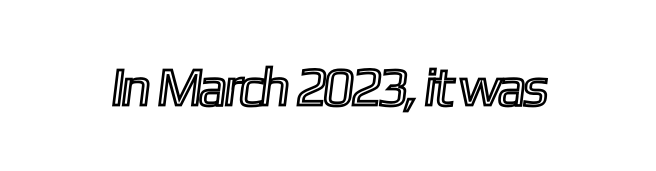
{"width": "condensed", "x_height": "medium", "monospaced": "no", "underline": "no", "letter_spacing": "normal", "letter_spacing_em": 0.0, "glyph_px": 54}
